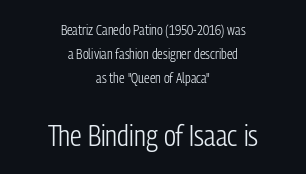
Q: Is the text bold? A: No.
Q: Is the text italic (slanted)? A: No, it is upright.
Q: Is the typeface a serif or a sans-serif typeface? A: Sans-serif.
Q: Is the text underlined? A: No.
Q: How is the paragraph aligned? A: Centered.
Q: Is the spacing between letters normal or unusually wide? A: Normal.
Q: Which block of text is set in a larger size, the first (top) or the second (bottom)? A: The second (bottom) one.
Q: Width (condensed, normal, or wide)? A: Condensed.
Q: Stroke contrast? A: Low.
Q: x-height? A: Medium.
Q: Monospaced? A: No.
